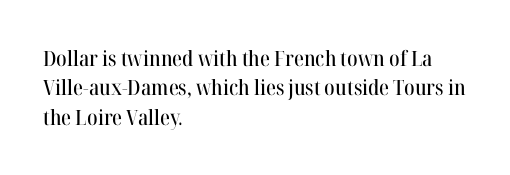
Q: Is the text italic (slanted)? A: No, it is upright.
Q: Is the text underlined? A: No.
Q: How is the paragraph aligned? A: Left-aligned.
Q: Is the spacing between letters normal or unusually wide? A: Normal.
Q: Is the spacing between lines tight, normal or loose? A: Normal.
